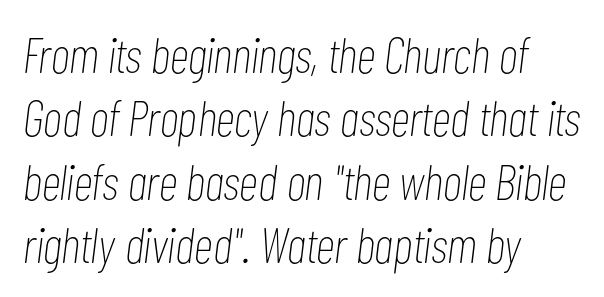
The image shows 50 px thin, condensed type, italic (leaning right); set left-aligned, normal line spacing (1.27x), normal letter spacing, not underlined; low stroke contrast and a medium x-height.
